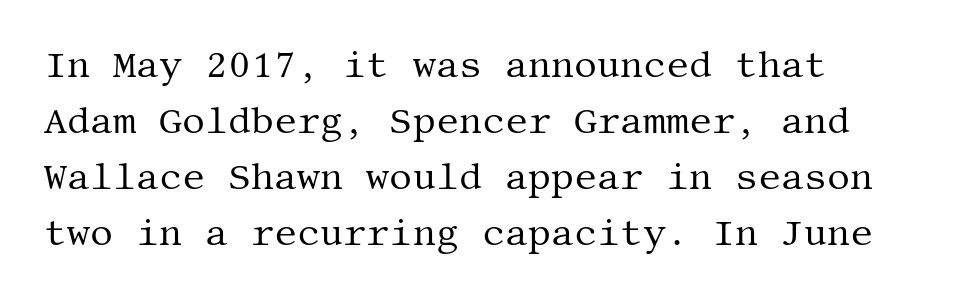
Q: Is the text bold? A: No.
Q: Is the text italic (slanted)? A: No, it is upright.
Q: Is the typeface a serif or a sans-serif typeface? A: Serif.
Q: Is the text underlined? A: No.
Q: Is the spacing between letters normal or unusually wide? A: Normal.
Q: Is the spacing between lines tight, normal or loose? A: Normal.
Q: Width (condensed, normal, or wide)? A: Normal.
Q: Stroke contrast? A: Medium.
Q: x-height? A: Large.
